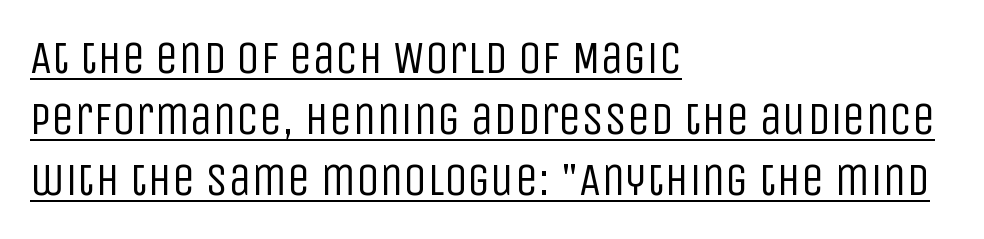
Stems and bowls with no extra thickness — not bold. The compositor pushed each line to the left boundary. Emphasis is given by a line drawn under the lettering. Type style note: lacks serifs. Leading: standard.
